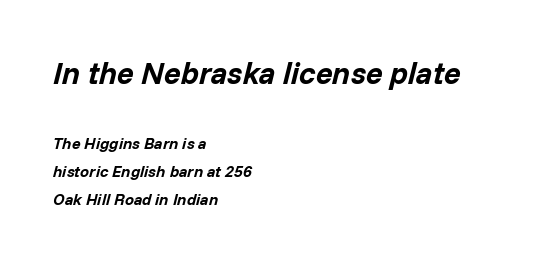
Tracking value appears to be zero — textbook default spacing. The space directly below the letters is spotless. The glyphs have the mass of a bold cut. These lines stack with their left ends in a neat column. Character widths vary here, with narrow letters taking less room than wide ones. Between these two stacked blocks, the higher one wins on size.
